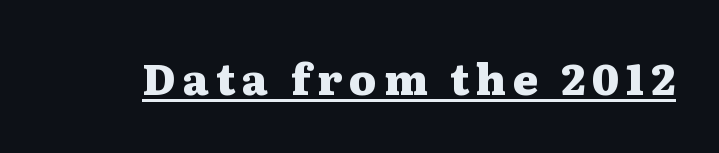
The image shows 43 px heavy, wide serif type, upright; set underlined; medium stroke contrast and a medium x-height.
